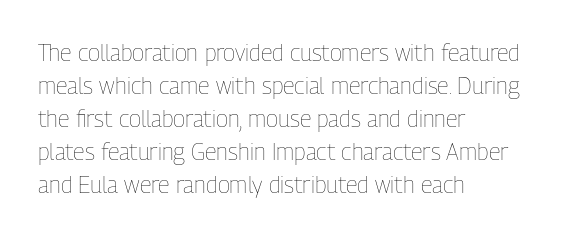
Q: Is the text bold? A: No.
Q: Is the text italic (slanted)? A: No, it is upright.
Q: Is the text underlined? A: No.
Q: How is the paragraph aligned? A: Left-aligned.
Q: Is the spacing between letters normal or unusually wide? A: Normal.
Q: Is the spacing between lines tight, normal or loose? A: Normal.
